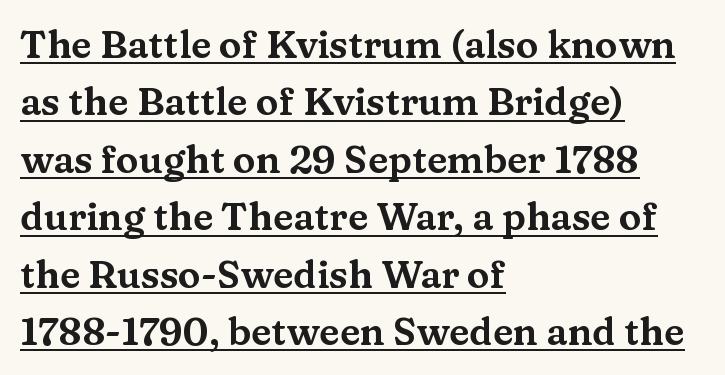
{"serif": "yes", "italic": "no", "width": "wide", "stroke_contrast": "medium", "x_height": "medium", "monospaced": "no", "underline": "yes", "align": "left", "line_spacing": "normal", "line_spacing_ratio": 1.51, "letter_spacing": "normal", "letter_spacing_em": 0.0, "glyph_px": 38}
